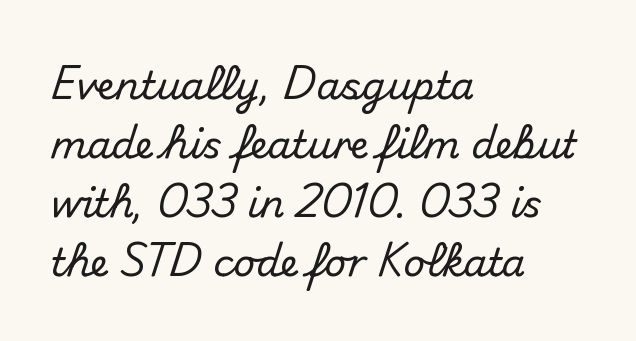
{"serif": "no", "width": "normal", "stroke_contrast": "medium", "x_height": "small", "monospaced": "no", "underline": "no", "align": "left", "line_spacing": "normal", "line_spacing_ratio": 1.55, "letter_spacing": "normal", "letter_spacing_em": 0.0, "glyph_px": 38}
